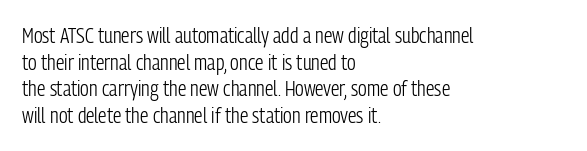
Summary of weight: not heavy and not bold. The vertical gap from one line to the next is medium. The type is set solid horizontally, with unmodified tracking. No italicization has been applied; the sample stays upright. The paragraph shown leans on its left margin. The gap between lines stays unmarked.
